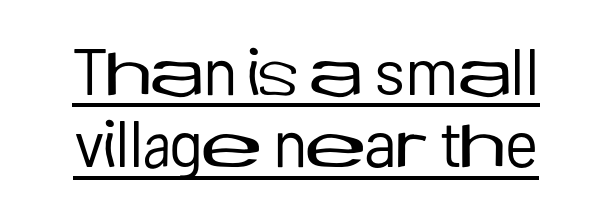
Q: Is the text bold? A: No.
Q: Is the text italic (slanted)? A: No, it is upright.
Q: Is the typeface a serif or a sans-serif typeface? A: Sans-serif.
Q: Is the text underlined? A: Yes.
Q: How is the paragraph aligned? A: Centered.
Q: Is the spacing between letters normal or unusually wide? A: Normal.
Q: Is the spacing between lines tight, normal or loose? A: Tight.
Q: Width (condensed, normal, or wide)? A: Normal.
Q: Stroke contrast? A: Low.
Q: x-height? A: Medium.
Q: Monospaced? A: No.
